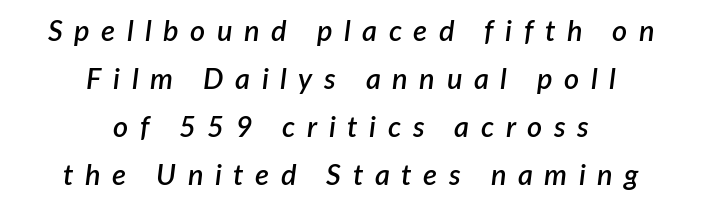
{"italic": "yes", "lean": "right", "slant_degrees": 7, "bold": "semi", "weight": "semibold", "width": "normal", "stroke_contrast": "low", "x_height": "medium", "monospaced": "no", "underline": "no", "align": "center", "line_spacing": "normal", "line_spacing_ratio": 1.66, "letter_spacing": "wide", "letter_spacing_em": 0.4, "glyph_px": 29}
